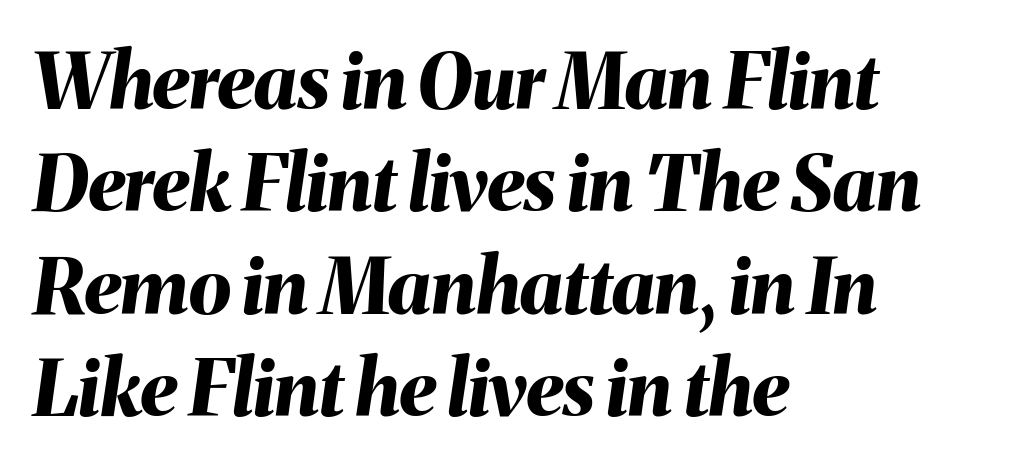
{"italic": "yes", "lean": "right", "slant_degrees": 8, "bold": "yes", "weight": "bold", "width": "normal", "stroke_contrast": "medium", "x_height": "medium", "monospaced": "no", "underline": "no", "align": "left", "line_spacing": "normal", "line_spacing_ratio": 1.33, "letter_spacing": "normal", "letter_spacing_em": 0.0, "glyph_px": 77}
